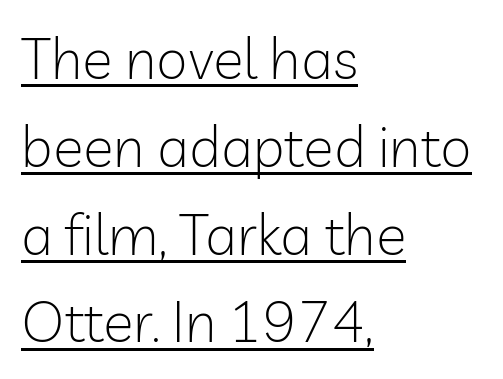
This sample uses a sans-serif face. Honestly, the row spacing looks completely unremarkable. This is underlined copy, the kind a proofreader might mark for attention. The letterforms sit at book weight or below. The paragraph shown leans on its left margin.
